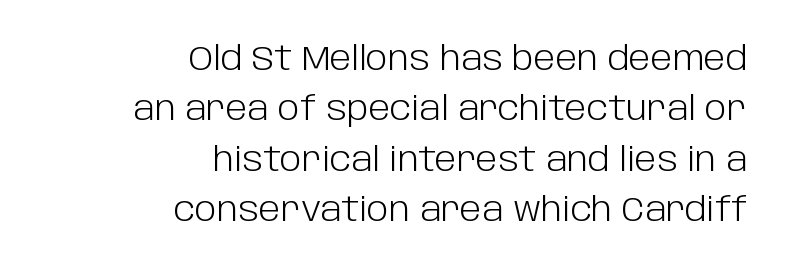
{"serif": "no", "italic": "no", "bold": "no", "weight": "light", "width": "normal", "stroke_contrast": "low", "x_height": "large", "monospaced": "no", "underline": "no", "align": "right", "line_spacing": "normal", "line_spacing_ratio": 1.53, "letter_spacing": "normal", "letter_spacing_em": 0.0, "glyph_px": 33}
